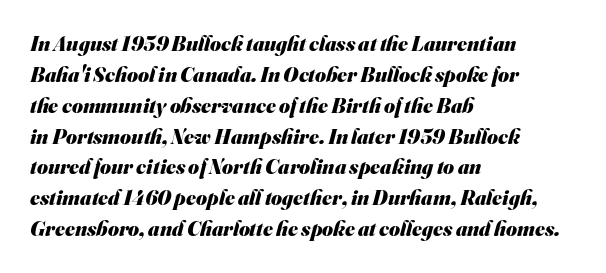
Does the weight exceed regular? Yes, all the way to bold. The gaps between neighbouring characters are ordinary and unremarkable. This rendering uses left alignment, leaving the right contour irregular. The space directly below the letters is spotless.
